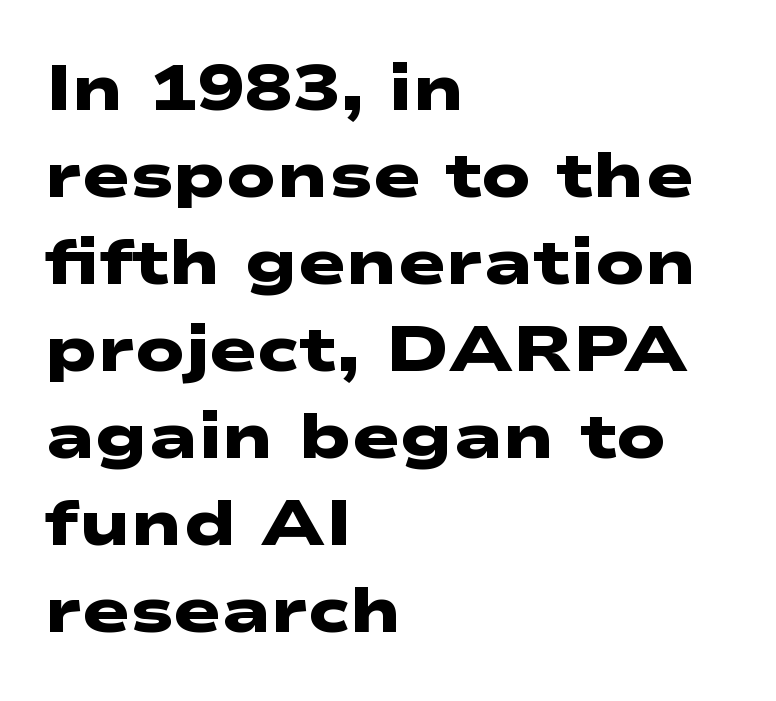
The image shows 64 px heavy, wide sans-serif type; set left-aligned, normal line spacing (1.36x), normal letter spacing, not underlined; low stroke contrast and a medium x-height.
